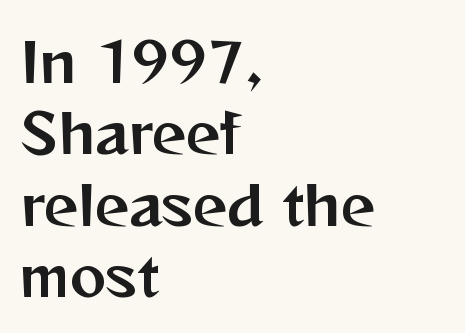
Compared with a centered layout, this one pins lines to the left instead. The passage shown is not underscored anywhere. Tall strokes in this sample are plumb rather than angled. Nothing unusual about the tracking: characters are spaced as the font intends. No feet cap the strokes, marking this as sans-serif type.
